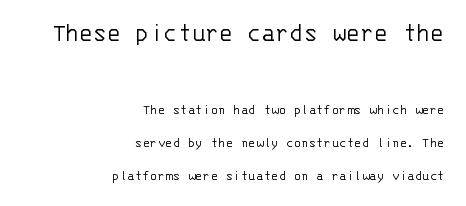
The image shows 26 px text type, upright; set right-aligned, loose line spacing (2.36x), normal letter spacing, not underlined; the first (top) block is 1.86x larger.
